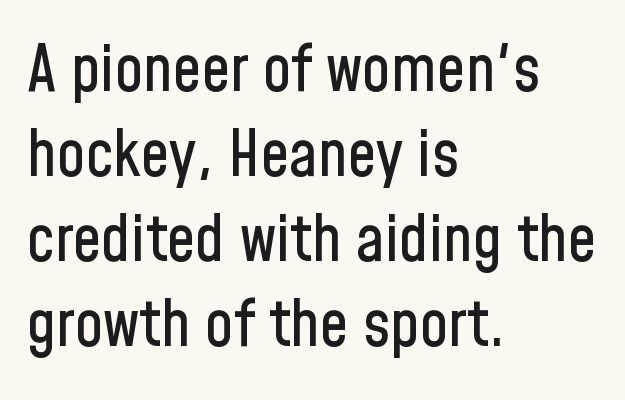
The image shows 64 px condensed sans-serif type, upright; set left-aligned, normal line spacing (1.33x), normal letter spacing, not underlined; low stroke contrast and a medium x-height.
